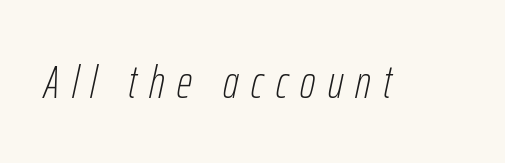
{"italic": "yes", "lean": "right", "slant_degrees": 12, "bold": "no", "weight": "thin", "width": "condensed", "stroke_contrast": "low", "x_height": "medium", "monospaced": "no", "underline": "no", "letter_spacing": "wide", "letter_spacing_em": 0.26, "glyph_px": 47}
